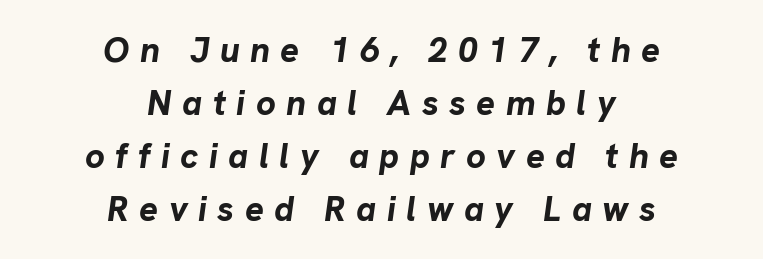
Q: Is the text bold? A: Yes.
Q: Is the text italic (slanted)? A: Yes, it leans right by about 8 degrees.
Q: Is the text underlined? A: No.
Q: How is the paragraph aligned? A: Centered.
Q: Is the spacing between letters normal or unusually wide? A: Unusually wide.
Q: Is the spacing between lines tight, normal or loose? A: Normal.
Q: Width (condensed, normal, or wide)? A: Normal.
Q: Stroke contrast? A: Low.
Q: x-height? A: Medium.
Q: Monospaced? A: No.
